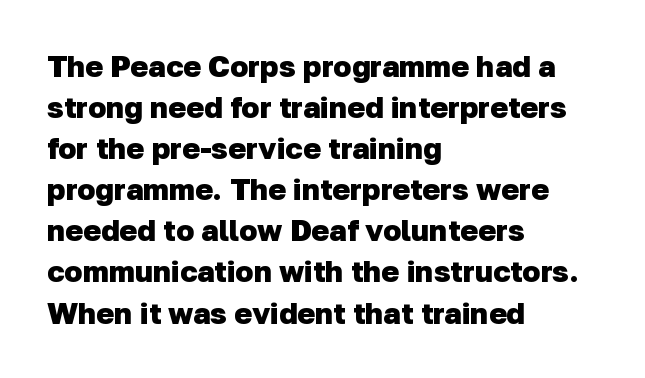
What kind of face is this? One without serifs — a sans. The lines in this sample share a left origin and differ only in where they stop. Think of a printed novel: that variable character pitch is what you see here. The rendering keeps characters at their native spacing. Beneath every word, the page is bare. The characters look thick and weighty, a clear bold.
